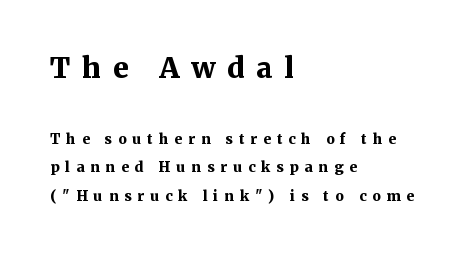
Vertical spacing — loose. Character size in the leading block exceeds that of the trailing block. The space beneath each line is pristine and unruled. Observe the wide spacing: letters keep a clear distance from each other. Small tapered or slab feet sit at the stroke ends, so this counts as serif.
